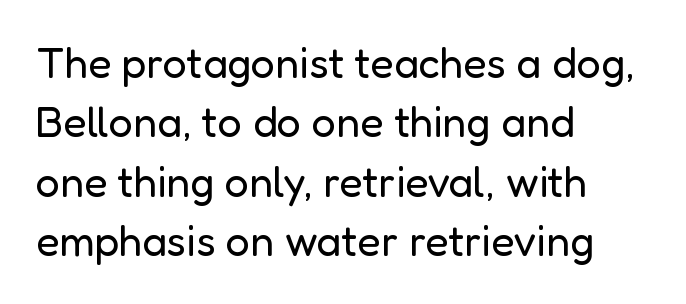
Are there feet on the stems? There aren't — it's a sans. The passage shown is typed in a proportional face where columns would drift. These lines keep a tight, regular rhythm from letter to letter. The letters stand upright; this is a roman face. Where is the straight margin? On the left. Normally led — the rows are evenly, conventionally spaced.
